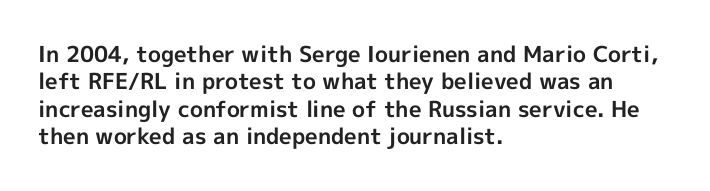
{"italic": "no", "bold": "yes", "underline": "no", "align": "left", "line_spacing": "normal", "line_spacing_ratio": 1.25, "letter_spacing": "normal", "letter_spacing_em": 0.0, "glyph_px": 22}
